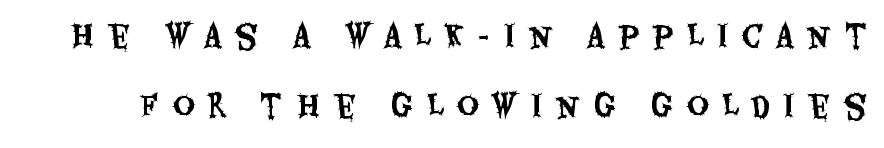
Q: Is the text italic (slanted)? A: No, it is upright.
Q: Is the typeface a serif or a sans-serif typeface? A: Sans-serif.
Q: Is the text underlined? A: No.
Q: Is the spacing between letters normal or unusually wide? A: Unusually wide.
Q: Is the spacing between lines tight, normal or loose? A: Loose.
Q: Width (condensed, normal, or wide)? A: Condensed.
Q: Stroke contrast? A: Medium.
Q: x-height? A: Large.
Q: Monospaced? A: No.
